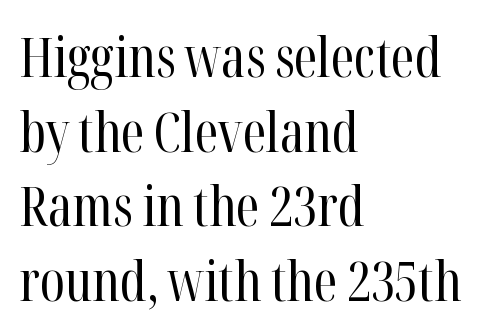
{"serif": "yes", "italic": "no", "bold": "no", "weight": "regular", "width": "condensed", "stroke_contrast": "high", "x_height": "medium", "monospaced": "no", "underline": "no", "align": "left", "line_spacing": "normal", "line_spacing_ratio": 1.38, "letter_spacing": "normal", "letter_spacing_em": 0.0, "glyph_px": 54}
